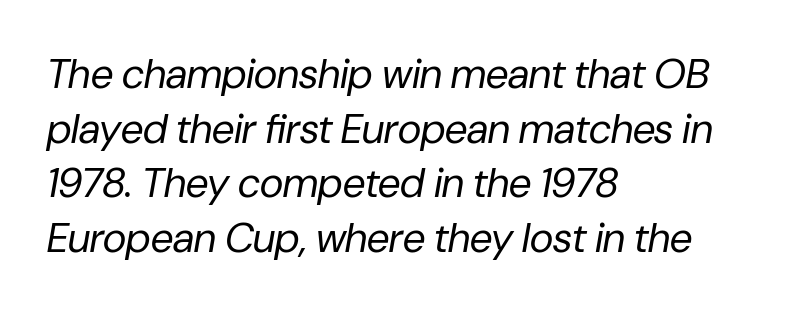
{"italic": "yes", "lean": "right", "slant_degrees": 10, "bold": "no", "weight": "regular", "width": "normal", "stroke_contrast": "low", "x_height": "medium", "monospaced": "no", "underline": "no", "align": "left", "line_spacing": "normal", "line_spacing_ratio": 1.33, "letter_spacing": "normal", "letter_spacing_em": 0.0, "glyph_px": 41}
